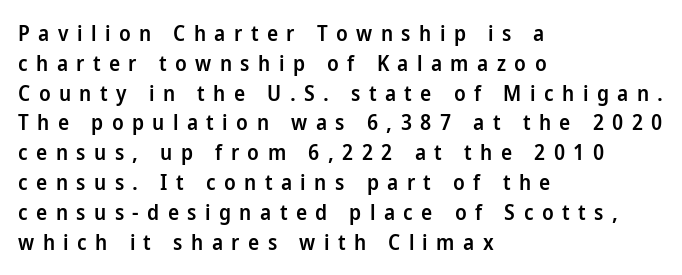
{"italic": "no", "bold": "semi", "underline": "no", "align": "left", "line_spacing": "normal", "line_spacing_ratio": 1.42, "letter_spacing": "wide", "letter_spacing_em": 0.4, "glyph_px": 21}
